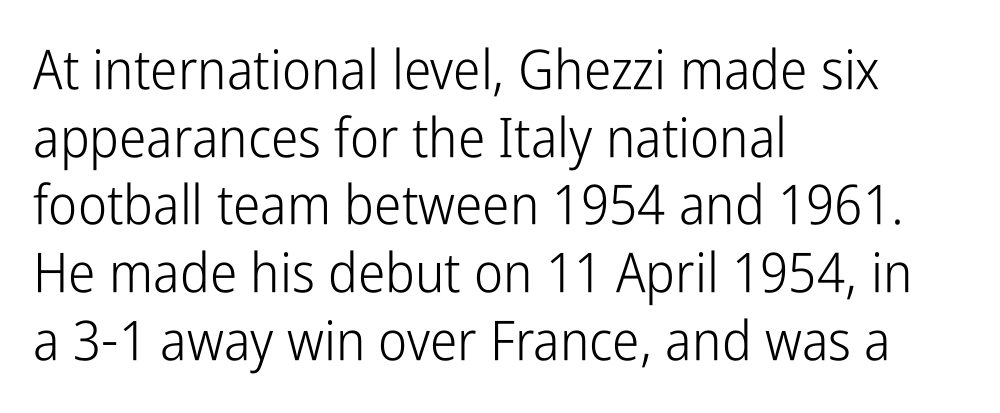
Q: Is the text bold? A: No.
Q: Is the text italic (slanted)? A: No, it is upright.
Q: Is the typeface a serif or a sans-serif typeface? A: Sans-serif.
Q: Is the text underlined? A: No.
Q: How is the paragraph aligned? A: Left-aligned.
Q: Is the spacing between letters normal or unusually wide? A: Normal.
Q: Width (condensed, normal, or wide)? A: Condensed.
Q: Stroke contrast? A: Low.
Q: x-height? A: Medium.
Q: Monospaced? A: No.
